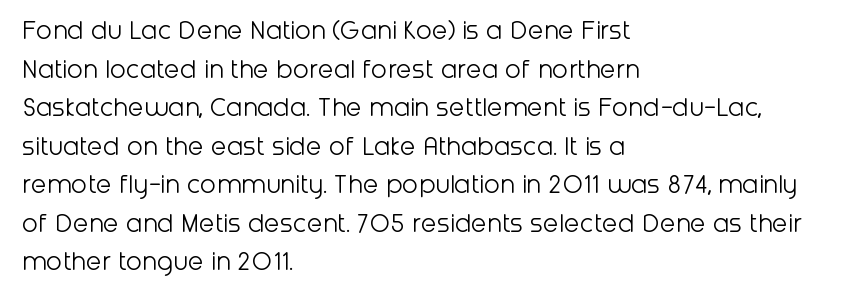
{"serif": "no", "italic": "no", "bold": "no", "weight": "light", "width": "normal", "stroke_contrast": "low", "x_height": "medium", "monospaced": "no", "underline": "no", "align": "left", "line_spacing": "normal", "line_spacing_ratio": 1.33, "letter_spacing": "normal", "letter_spacing_em": 0.0, "glyph_px": 29}
